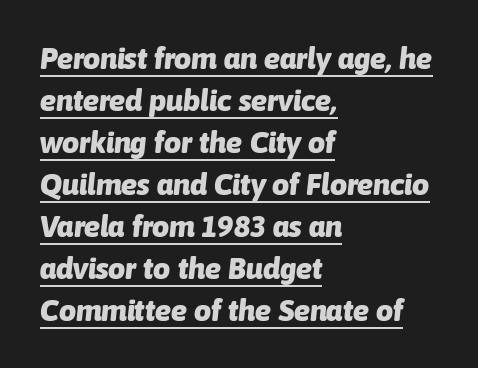
{"italic": "yes", "lean": "right", "slant_degrees": 6, "bold": "yes", "weight": "heavy", "width": "normal", "stroke_contrast": "low", "x_height": "medium", "monospaced": "no", "underline": "yes", "align": "left", "line_spacing": "normal", "line_spacing_ratio": 1.4, "letter_spacing": "normal", "letter_spacing_em": 0.0, "glyph_px": 30}
